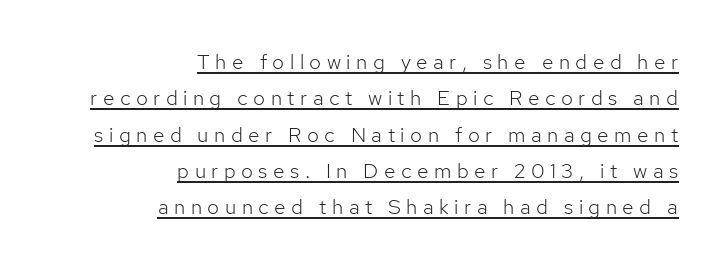
Descenders here cross a horizontal rule under the line. A student would call this right alignment; a typographer would say flush right, rag left. This reads as an unemphasized weight, regular at the heaviest. This rendering widens character spacing well past its baseline value. Posture: vertical.
